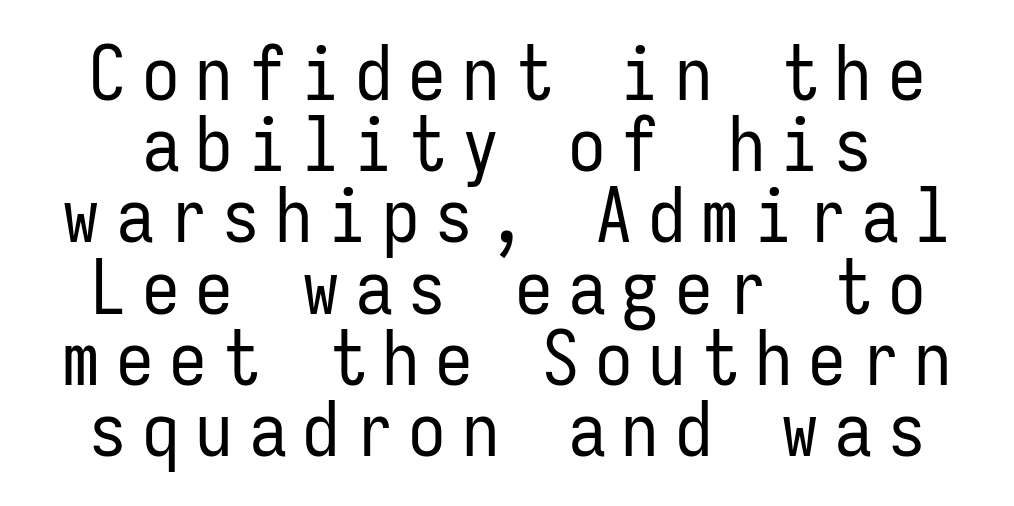
{"serif": "no", "italic": "no", "bold": "no", "weight": "regular", "width": "condensed", "stroke_contrast": "low", "x_height": "medium", "monospaced": "yes", "underline": "no", "line_spacing": "tight", "line_spacing_ratio": 0.95, "letter_spacing": "wide", "letter_spacing_em": 0.21, "glyph_px": 75}
